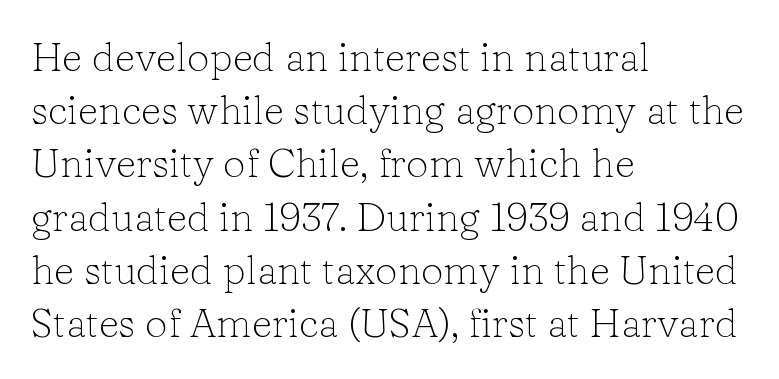
Caption: face not bold, strokes unweighted. The typesetter chose a ragged-right arrangement here. You can tell it's not italic because the verticals are truly vertical. Successive baselines arrive at the customary interval.
